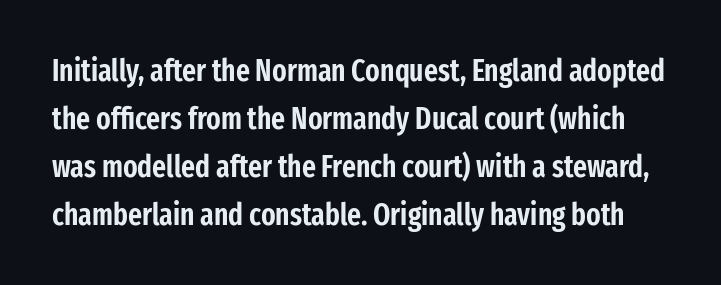
{"serif": "no", "italic": "no", "width": "condensed", "stroke_contrast": "low", "x_height": "medium", "monospaced": "no", "underline": "no", "line_spacing": "normal", "line_spacing_ratio": 1.6, "letter_spacing": "normal", "letter_spacing_em": 0.0, "glyph_px": 30}
